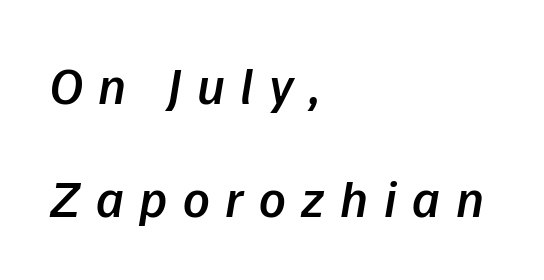
Q: Is the text bold? A: Semi-bold.
Q: Is the typeface a serif or a sans-serif typeface? A: Sans-serif.
Q: Is the text underlined? A: No.
Q: How is the paragraph aligned? A: Left-aligned.
Q: Is the spacing between letters normal or unusually wide? A: Unusually wide.
Q: Is the spacing between lines tight, normal or loose? A: Loose.
Q: Width (condensed, normal, or wide)? A: Normal.
Q: Stroke contrast? A: Low.
Q: x-height? A: Medium.
Q: Monospaced? A: No.
